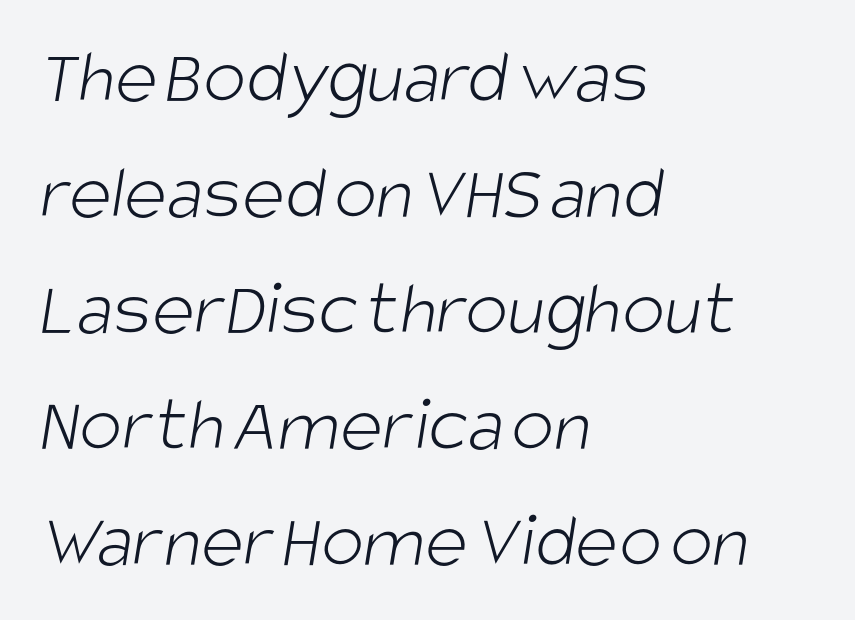
The paragraph has a hard left edge and a soft right edge. Normally led — the rows are evenly, conventionally spaced. The letters carry no serifs — their stems end cleanly without finishing strokes. Do the characters align in a grid? No, the font is proportional. Standard letterfit; no display-style spreading of the glyphs. Bare-footed words on every line.
